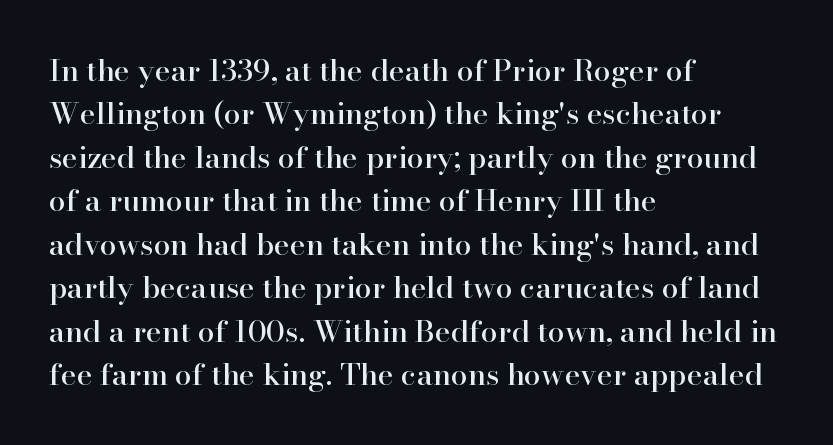
The image shows 30 px serif type, upright; set left-aligned, normal line spacing (1.45x), normal letter spacing, not underlined; high stroke contrast and a small x-height.
